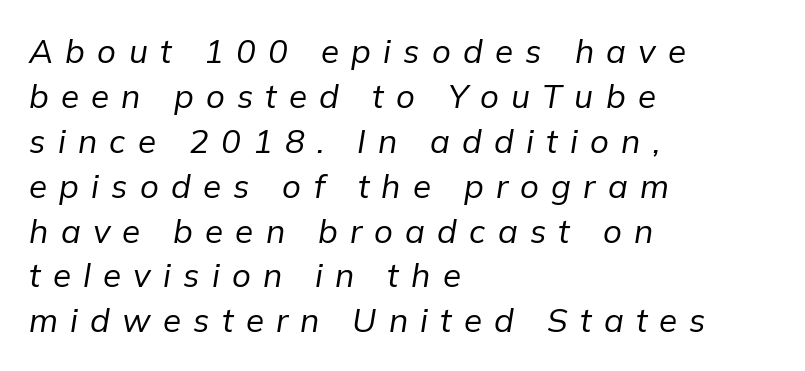
Q: Is the text bold? A: No.
Q: Is the text italic (slanted)? A: Yes, it leans right by about 9 degrees.
Q: Is the text underlined? A: No.
Q: How is the paragraph aligned? A: Left-aligned.
Q: Is the spacing between letters normal or unusually wide? A: Unusually wide.
Q: Is the spacing between lines tight, normal or loose? A: Normal.
Q: Width (condensed, normal, or wide)? A: Normal.
Q: Stroke contrast? A: Low.
Q: x-height? A: Medium.
Q: Monospaced? A: No.
